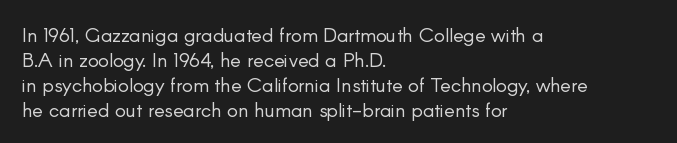
Q: Is the text bold? A: No.
Q: Is the text italic (slanted)? A: No, it is upright.
Q: Is the text underlined? A: No.
Q: How is the paragraph aligned? A: Left-aligned.
Q: Is the spacing between letters normal or unusually wide? A: Normal.
Q: Is the spacing between lines tight, normal or loose? A: Normal.
